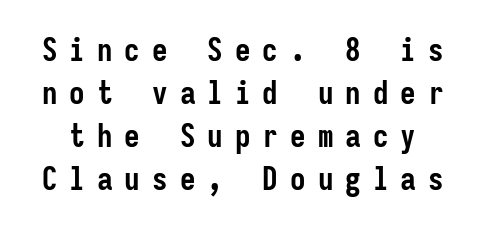
Q: Is the text bold? A: Yes.
Q: Is the text italic (slanted)? A: No, it is upright.
Q: Is the typeface a serif or a sans-serif typeface? A: Sans-serif.
Q: Is the text underlined? A: No.
Q: Is the spacing between letters normal or unusually wide? A: Unusually wide.
Q: Is the spacing between lines tight, normal or loose? A: Normal.
Q: Width (condensed, normal, or wide)? A: Condensed.
Q: Stroke contrast? A: Low.
Q: x-height? A: Medium.
Q: Monospaced? A: Yes.
